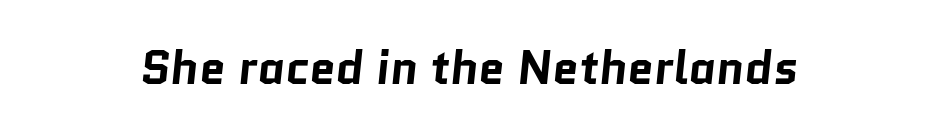
The image shows 47 px bold sans-serif type; set normal letter spacing, not underlined; low stroke contrast and a medium x-height.
